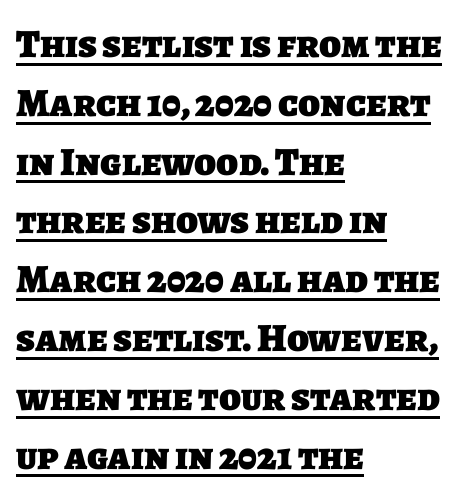
The image shows 40 px heavy sans-serif type; set left-aligned, normal line spacing (1.47x), normal letter spacing, underlined; low stroke contrast and a large x-height.
